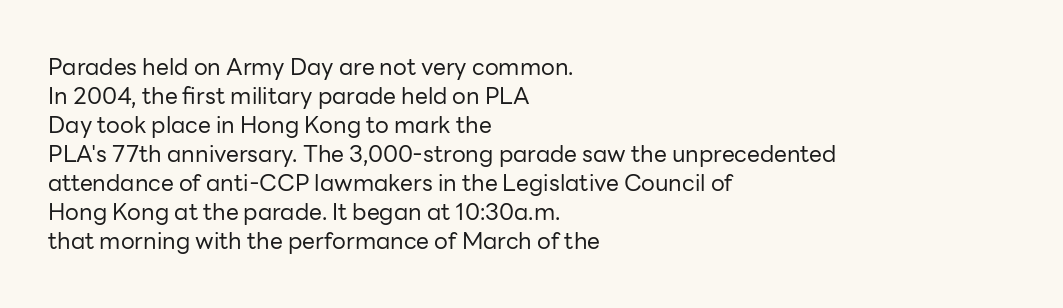
The image shows 23 px text type, upright; set left-aligned, normal line spacing (1.26x), normal letter spacing, not underlined.
